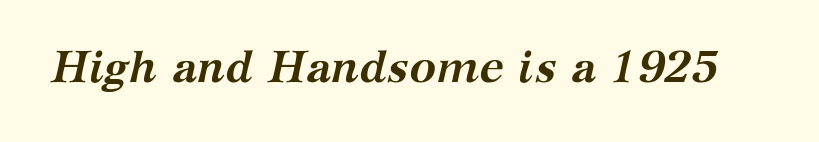
The image shows 45 px semibold serif type, italic (leaning right); set normal letter spacing, not underlined; medium stroke contrast and a medium x-height.
